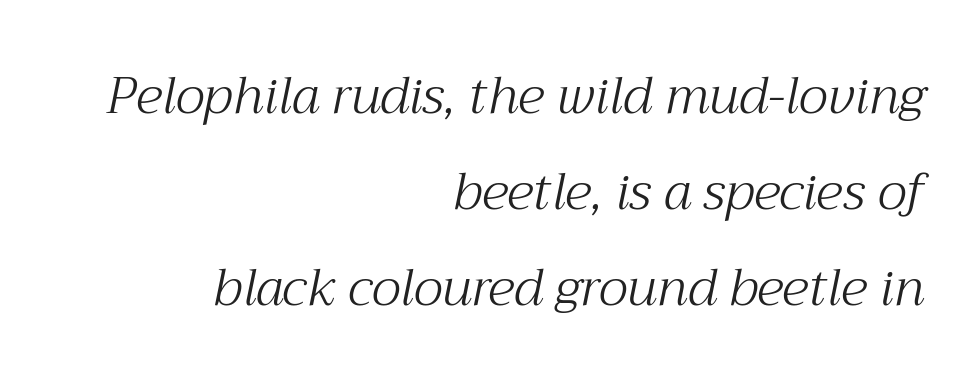
Q: Is the text bold? A: No.
Q: Is the text italic (slanted)? A: Yes, it leans right by about 12 degrees.
Q: Is the typeface a serif or a sans-serif typeface? A: Serif.
Q: Is the text underlined? A: No.
Q: How is the paragraph aligned? A: Right-aligned.
Q: Is the spacing between letters normal or unusually wide? A: Normal.
Q: Width (condensed, normal, or wide)? A: Normal.
Q: Stroke contrast? A: Medium.
Q: x-height? A: Medium.
Q: Monospaced? A: No.
